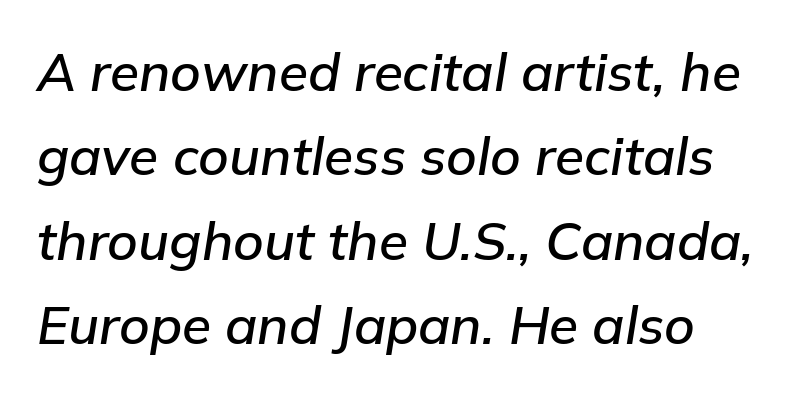
{"italic": "yes", "lean": "right", "slant_degrees": 9, "width": "normal", "stroke_contrast": "low", "x_height": "medium", "monospaced": "no", "underline": "no", "line_spacing": "normal", "line_spacing_ratio": 1.59, "letter_spacing": "normal", "letter_spacing_em": 0.0, "glyph_px": 53}
